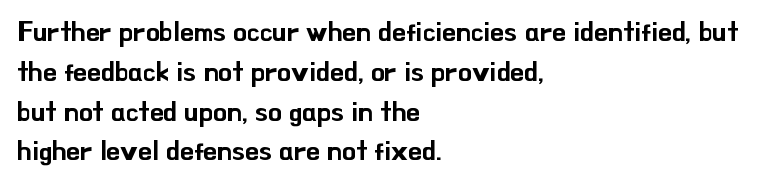
Q: Is the text italic (slanted)? A: No, it is upright.
Q: Is the typeface a serif or a sans-serif typeface? A: Sans-serif.
Q: Is the text underlined? A: No.
Q: How is the paragraph aligned? A: Left-aligned.
Q: Is the spacing between letters normal or unusually wide? A: Normal.
Q: Is the spacing between lines tight, normal or loose? A: Normal.
Q: Width (condensed, normal, or wide)? A: Normal.
Q: Stroke contrast? A: Low.
Q: x-height? A: Small.
Q: Monospaced? A: No.
